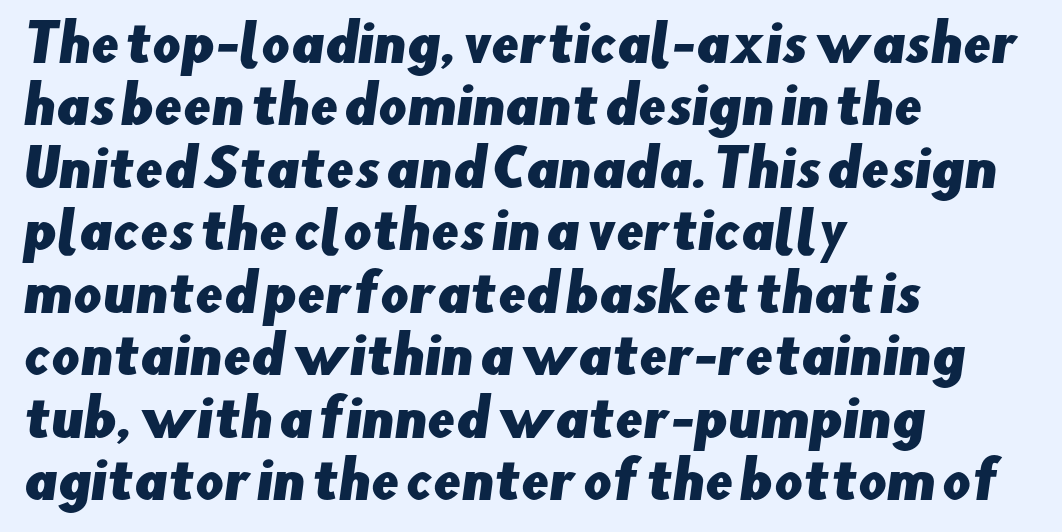
{"serif": "no", "width": "normal", "stroke_contrast": "low", "x_height": "small", "monospaced": "no", "underline": "no", "align": "left", "line_spacing": "normal", "line_spacing_ratio": 1.25, "letter_spacing": "normal", "letter_spacing_em": 0.0, "glyph_px": 50}
